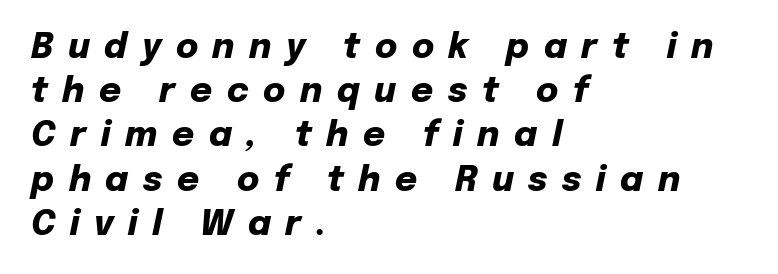
{"italic": "yes", "lean": "right", "slant_degrees": 12, "bold": "yes", "weight": "heavy", "width": "normal", "stroke_contrast": "low", "x_height": "medium", "monospaced": "no", "underline": "no", "align": "left", "line_spacing": "normal", "line_spacing_ratio": 1.3, "letter_spacing": "wide", "letter_spacing_em": 0.43, "glyph_px": 34}
